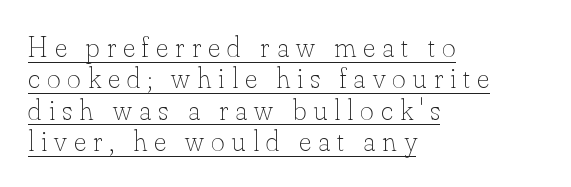
Closely set lines give the paragraph a compact silhouette. The axis of the letterforms is exactly vertical. The characters are drawn with everyday or finer stroke widths. Caption: expanded tracking, letters set apart.
